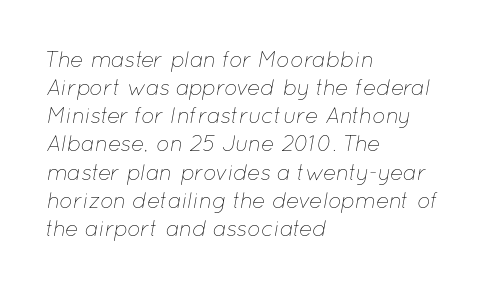
Q: Is the text bold? A: No.
Q: Is the text italic (slanted)? A: Yes, it leans right by about 12 degrees.
Q: Is the text underlined? A: No.
Q: How is the paragraph aligned? A: Left-aligned.
Q: Is the spacing between letters normal or unusually wide? A: Normal.
Q: Is the spacing between lines tight, normal or loose? A: Normal.
